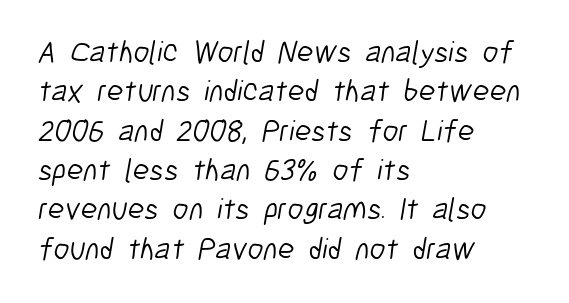
Q: Is the text bold? A: No.
Q: Is the typeface a serif or a sans-serif typeface? A: Sans-serif.
Q: Is the text underlined? A: No.
Q: How is the paragraph aligned? A: Left-aligned.
Q: Is the spacing between letters normal or unusually wide? A: Normal.
Q: Is the spacing between lines tight, normal or loose? A: Normal.
Q: Width (condensed, normal, or wide)? A: Condensed.
Q: Stroke contrast? A: Low.
Q: x-height? A: Medium.
Q: Monospaced? A: No.
